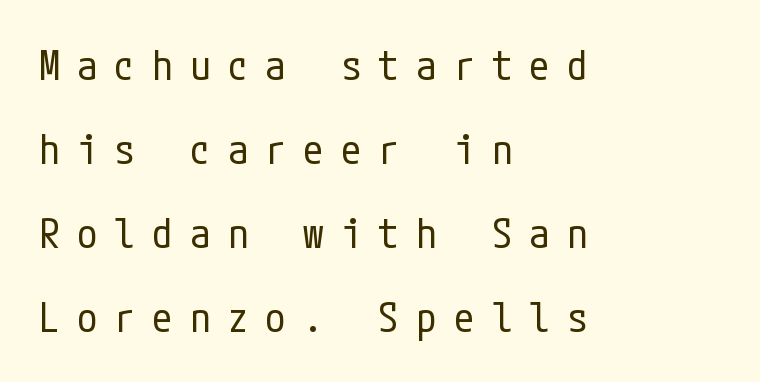
Q: Is the text bold? A: No.
Q: Is the text italic (slanted)? A: No, it is upright.
Q: Is the typeface a serif or a sans-serif typeface? A: Sans-serif.
Q: Is the text underlined? A: No.
Q: How is the paragraph aligned? A: Left-aligned.
Q: Is the spacing between letters normal or unusually wide? A: Unusually wide.
Q: Is the spacing between lines tight, normal or loose? A: Loose.
Q: Width (condensed, normal, or wide)? A: Condensed.
Q: Stroke contrast? A: Low.
Q: x-height? A: Medium.
